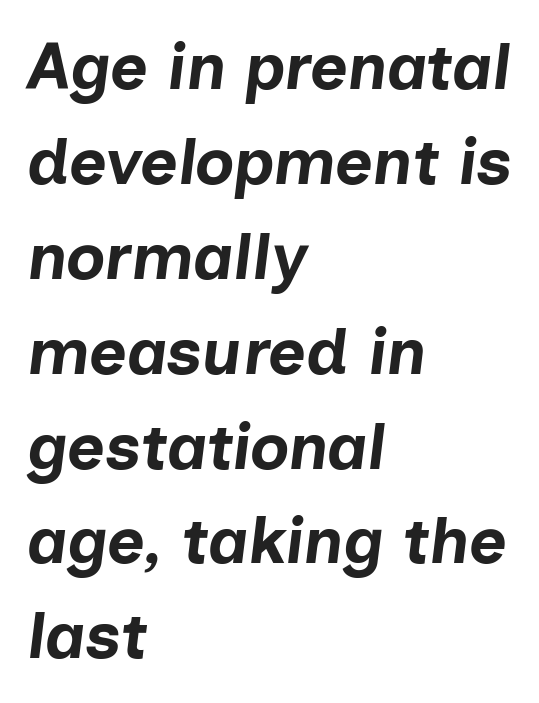
The image shows 65 px bold type, italic (leaning right); set left-aligned, normal line spacing (1.46x), normal letter spacing, not underlined; low stroke contrast and a medium x-height.
